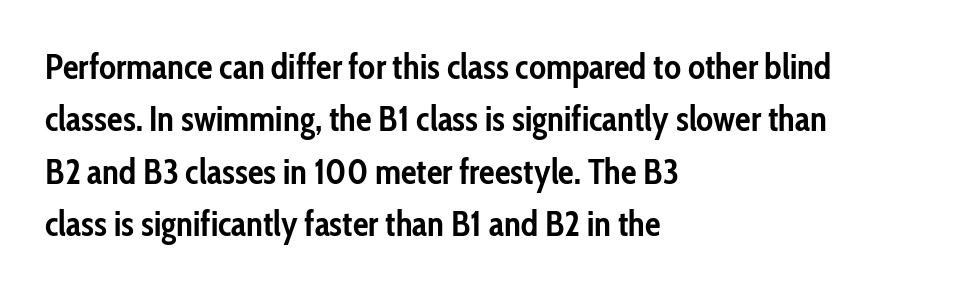
Q: Is the text bold? A: Yes.
Q: Is the text italic (slanted)? A: No, it is upright.
Q: Is the typeface a serif or a sans-serif typeface? A: Sans-serif.
Q: Is the text underlined? A: No.
Q: How is the paragraph aligned? A: Left-aligned.
Q: Is the spacing between letters normal or unusually wide? A: Normal.
Q: Is the spacing between lines tight, normal or loose? A: Normal.
Q: Width (condensed, normal, or wide)? A: Condensed.
Q: Stroke contrast? A: Low.
Q: x-height? A: Medium.
Q: Monospaced? A: No.
